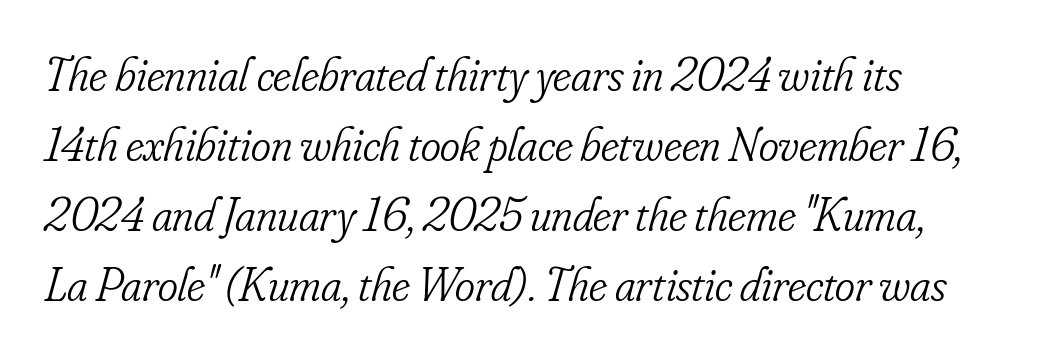
Q: Is the text bold? A: No.
Q: Is the text italic (slanted)? A: Yes, it leans right by about 16 degrees.
Q: Is the typeface a serif or a sans-serif typeface? A: Serif.
Q: Is the text underlined? A: No.
Q: How is the paragraph aligned? A: Left-aligned.
Q: Is the spacing between letters normal or unusually wide? A: Normal.
Q: Is the spacing between lines tight, normal or loose? A: Normal.
Q: Width (condensed, normal, or wide)? A: Condensed.
Q: Stroke contrast? A: Low.
Q: x-height? A: Small.
Q: Monospaced? A: No.
